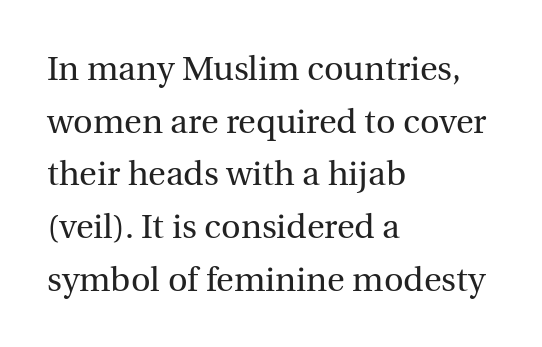
{"serif": "yes", "italic": "no", "bold": "no", "weight": "regular", "width": "normal", "x_height": "medium", "monospaced": "no", "underline": "no", "align": "left", "line_spacing": "normal", "line_spacing_ratio": 1.55, "letter_spacing": "normal", "letter_spacing_em": 0.0, "glyph_px": 34}
